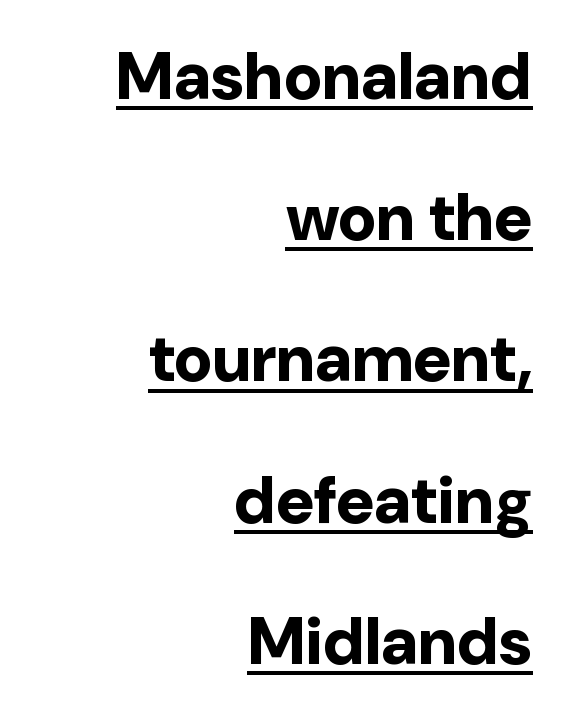
{"serif": "no", "italic": "no", "bold": "yes", "weight": "bold", "width": "normal", "stroke_contrast": "low", "x_height": "medium", "monospaced": "no", "underline": "yes", "align": "right", "line_spacing": "loose", "line_spacing_ratio": 2.14, "letter_spacing": "normal", "letter_spacing_em": 0.0, "glyph_px": 66}
